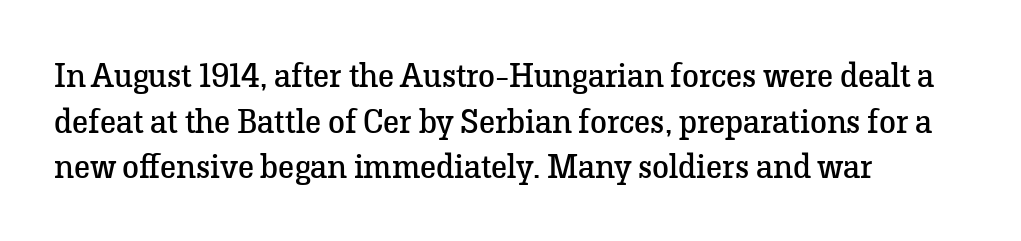
This sample is left-justified, so line endings fall wherever the words run out. Quick note: underline off. The face looks like a standard text weight, possibly lighter. The type sits square on the baseline with zero lean. Summary of vertical rhythm: regular, with standard interline spacing.
